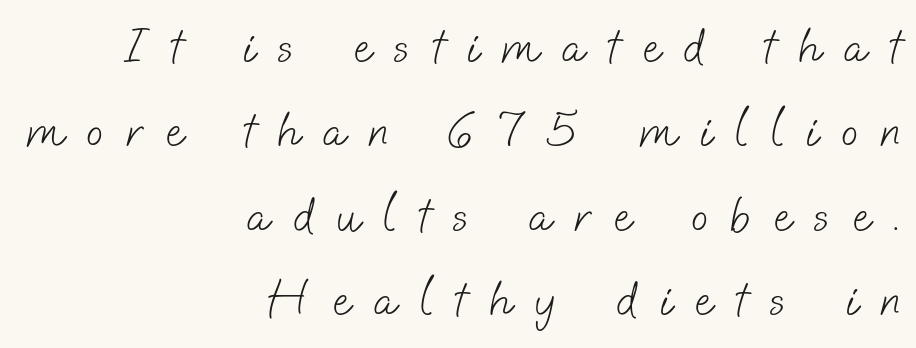
{"serif": "no", "bold": "no", "weight": "light", "width": "normal", "stroke_contrast": "low", "x_height": "small", "monospaced": "no", "underline": "no", "align": "right", "line_spacing": "normal", "line_spacing_ratio": 1.69, "letter_spacing": "wide", "letter_spacing_em": 0.46, "glyph_px": 50}
